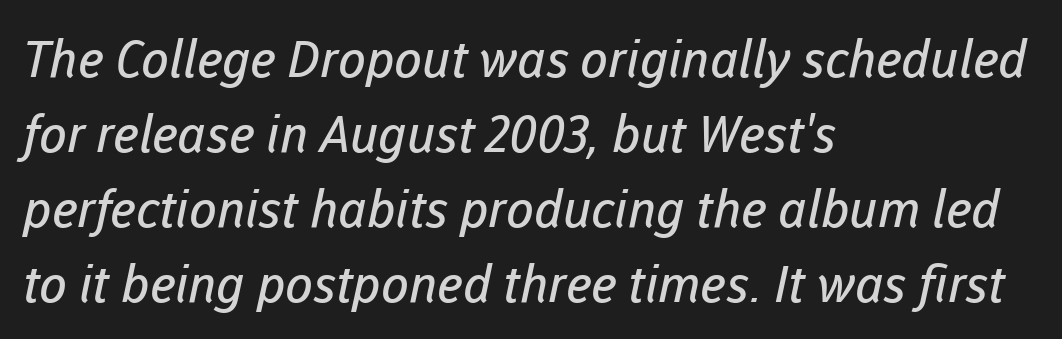
Q: Is the text bold? A: No.
Q: Is the typeface a serif or a sans-serif typeface? A: Sans-serif.
Q: Is the text underlined? A: No.
Q: How is the paragraph aligned? A: Left-aligned.
Q: Is the spacing between letters normal or unusually wide? A: Normal.
Q: Is the spacing between lines tight, normal or loose? A: Normal.
Q: Width (condensed, normal, or wide)? A: Normal.
Q: Stroke contrast? A: Low.
Q: x-height? A: Medium.
Q: Monospaced? A: No.
